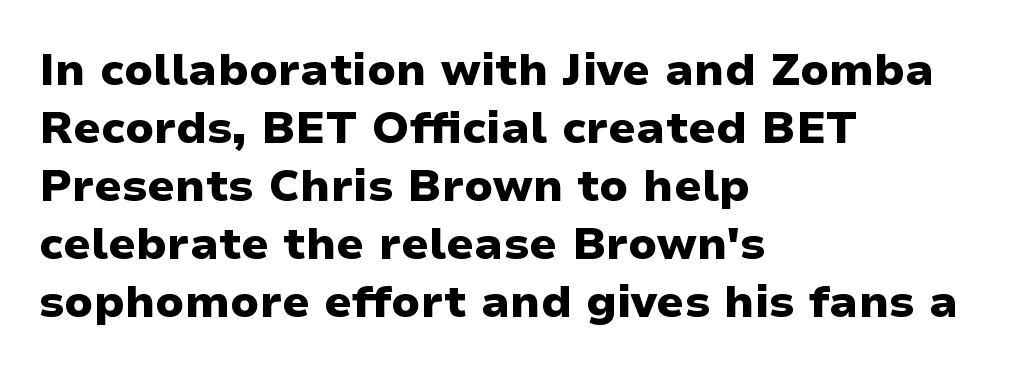
Quick note: interline space is typical. These lines are rendered in a variable-pitch font. Stroke thickness is high; the sample reads as a true bold. Is this a sans? Yes — the strokes have no serifs. The rag falls on the right side of this text block.
